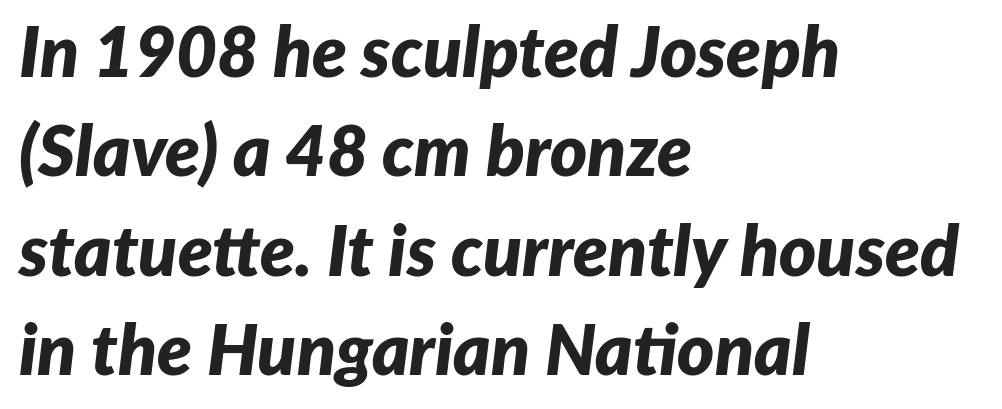
Q: Is the text bold? A: Yes.
Q: Is the text italic (slanted)? A: Yes, it leans right by about 7 degrees.
Q: Is the text underlined? A: No.
Q: How is the paragraph aligned? A: Left-aligned.
Q: Is the spacing between letters normal or unusually wide? A: Normal.
Q: Is the spacing between lines tight, normal or loose? A: Normal.
Q: Width (condensed, normal, or wide)? A: Normal.
Q: Stroke contrast? A: Low.
Q: x-height? A: Medium.
Q: Monospaced? A: No.
